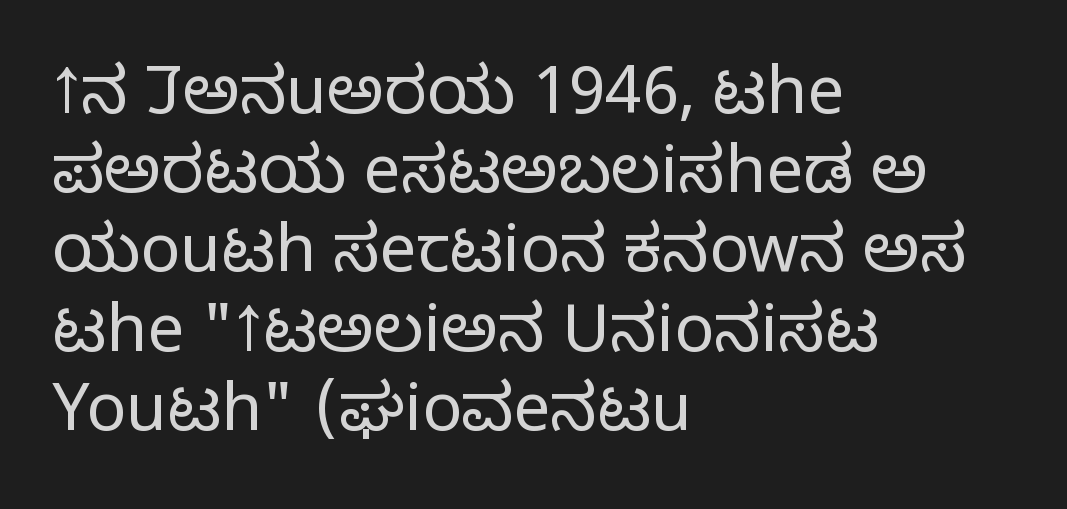
{"serif": "no", "italic": "no", "bold": "no", "weight": "light", "width": "normal", "stroke_contrast": "low", "x_height": "medium", "monospaced": "no", "underline": "no", "align": "left", "line_spacing_ratio": 1.2, "letter_spacing": "normal", "letter_spacing_em": 0.0, "glyph_px": 66}
